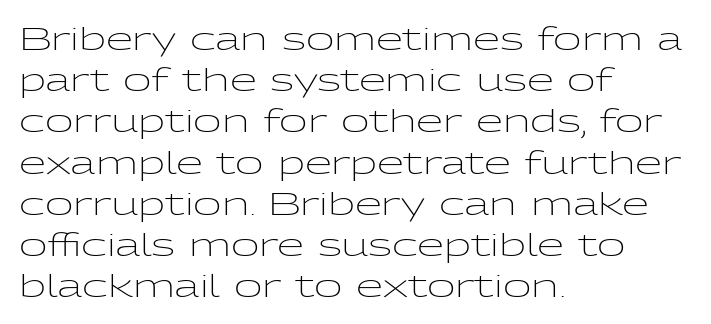
{"serif": "no", "italic": "no", "bold": "no", "weight": "light", "width": "wide", "stroke_contrast": "low", "x_height": "medium", "monospaced": "no", "underline": "no", "align": "left", "line_spacing": "normal", "line_spacing_ratio": 1.33, "letter_spacing": "normal", "letter_spacing_em": 0.0, "glyph_px": 31}
